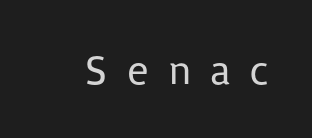
Q: Is the text bold? A: No.
Q: Is the text italic (slanted)? A: No, it is upright.
Q: Is the typeface a serif or a sans-serif typeface? A: Sans-serif.
Q: Is the text underlined? A: No.
Q: Is the spacing between letters normal or unusually wide? A: Unusually wide.
Q: Width (condensed, normal, or wide)? A: Normal.
Q: Stroke contrast? A: Low.
Q: x-height? A: Medium.
Q: Monospaced? A: No.
